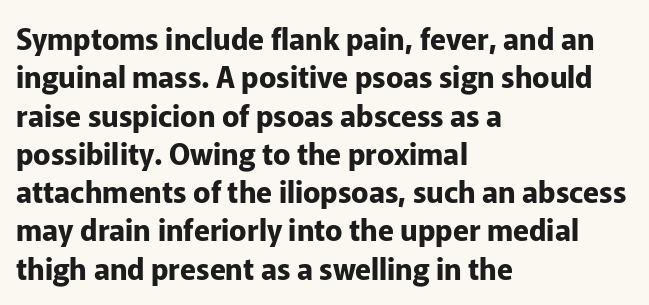
{"serif": "no", "italic": "no", "bold": "yes", "weight": "bold", "width": "normal", "stroke_contrast": "low", "x_height": "medium", "monospaced": "no", "underline": "no", "align": "left", "line_spacing": "normal", "line_spacing_ratio": 1.32, "letter_spacing": "normal", "letter_spacing_em": 0.0, "glyph_px": 29}
